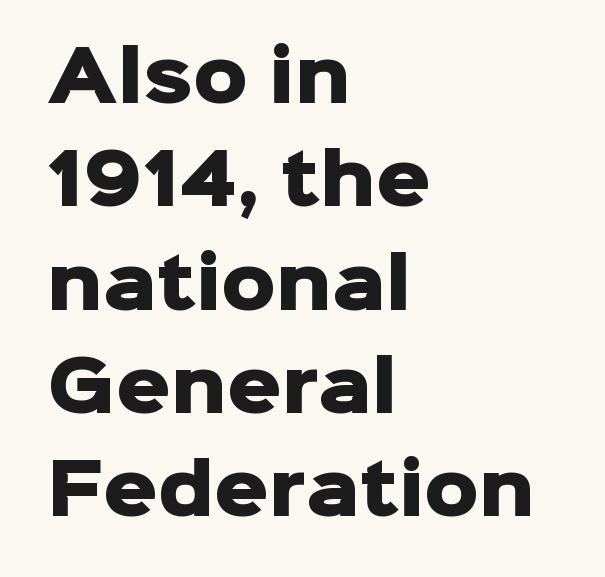
The image shows 68 px heavy sans-serif type, upright; set left-aligned, normal line spacing (1.52x), normal letter spacing, not underlined; low stroke contrast and a medium x-height.
